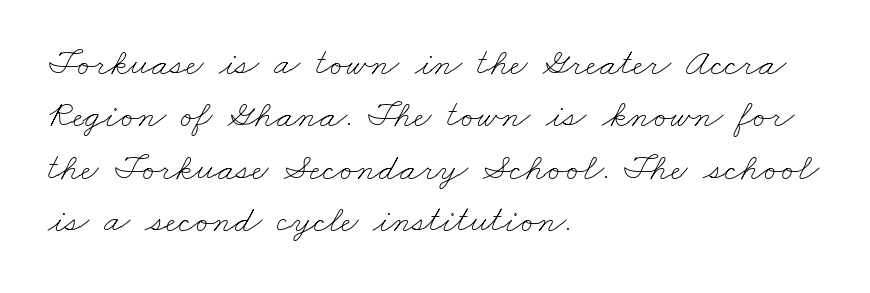
What's the leading like? Ordinary, nothing unusual. Each letter keeps its own natural width here, so spacing adapts to shape. The face used here is rendered with its standard letterfit. This is not heavy type; no bold has been used.
